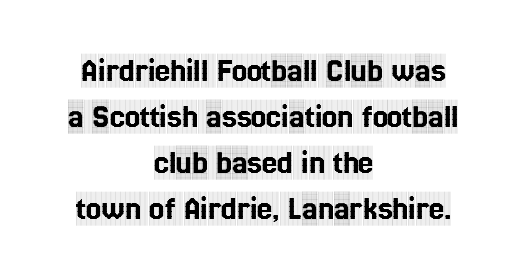
{"serif": "yes", "italic": "no", "width": "condensed", "x_height": "large", "monospaced": "no", "underline": "no", "align": "center", "line_spacing": "normal", "line_spacing_ratio": 1.35, "letter_spacing": "normal", "letter_spacing_em": 0.0, "glyph_px": 34}
